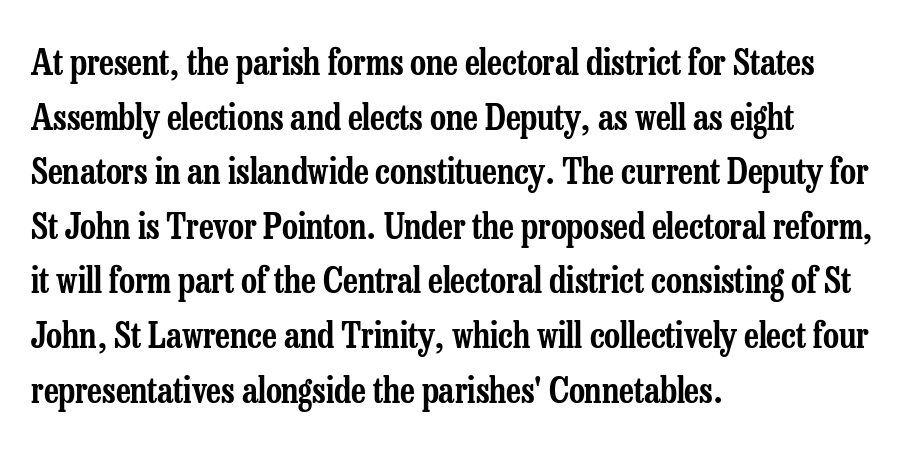
The image shows 35 px condensed serif type, upright; set left-aligned, normal line spacing (1.56x), normal letter spacing, not underlined; low stroke contrast and a medium x-height.
